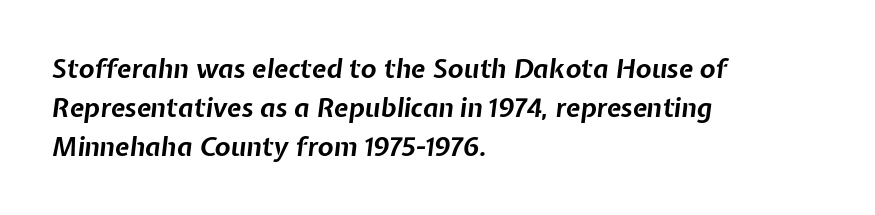
Compared with ordinary roman type, these characters are visibly tilted. The ragged edge is on the right, which tells us the setting is flush left. One glance says typical: line gaps are just what's usual. Nobody touched the tracking dial on this one. Emphasis by weight is at full strength: bold. A bare baseline throughout the passage.
